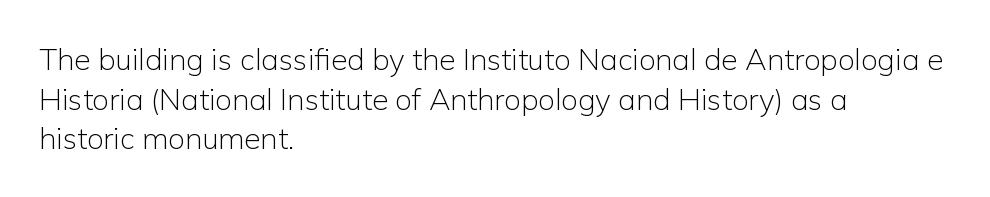
The image shows 30 px light sans-serif type, upright; set left-aligned, normal line spacing (1.32x), normal letter spacing, not underlined; low stroke contrast and a medium x-height.
